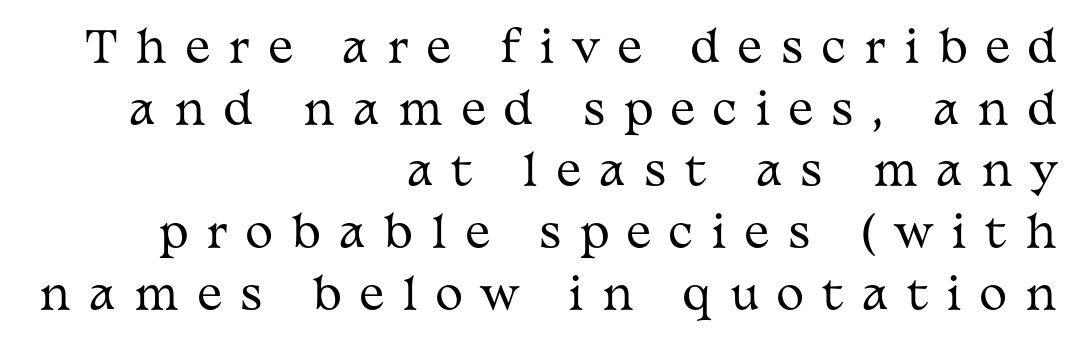
{"serif": "yes", "italic": "no", "bold": "no", "weight": "regular", "width": "wide", "stroke_contrast": "medium", "x_height": "medium", "monospaced": "no", "underline": "no", "align": "right", "line_spacing": "normal", "line_spacing_ratio": 1.47, "letter_spacing": "wide", "letter_spacing_em": 0.44, "glyph_px": 42}
